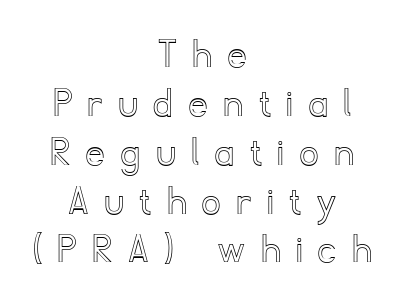
Descenders hang freely into open space. The space between consecutive lines is stingy. Think of a printed novel: that variable character pitch is what you see here. This sample is center-justified, so both line endings float freely.
